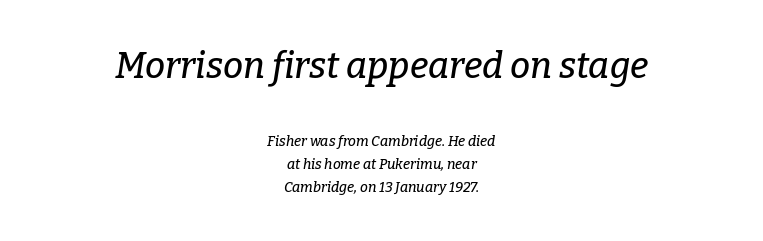
Q: Is the text italic (slanted)? A: Yes, it leans right by about 9 degrees.
Q: Is the typeface a serif or a sans-serif typeface? A: Serif.
Q: Is the text underlined? A: No.
Q: How is the paragraph aligned? A: Centered.
Q: Is the spacing between letters normal or unusually wide? A: Normal.
Q: Is the spacing between lines tight, normal or loose? A: Normal.
Q: Which block of text is set in a larger size, the first (top) or the second (bottom)? A: The first (top) one.
Q: Width (condensed, normal, or wide)? A: Normal.
Q: Stroke contrast? A: Low.
Q: x-height? A: Medium.
Q: Monospaced? A: No.
